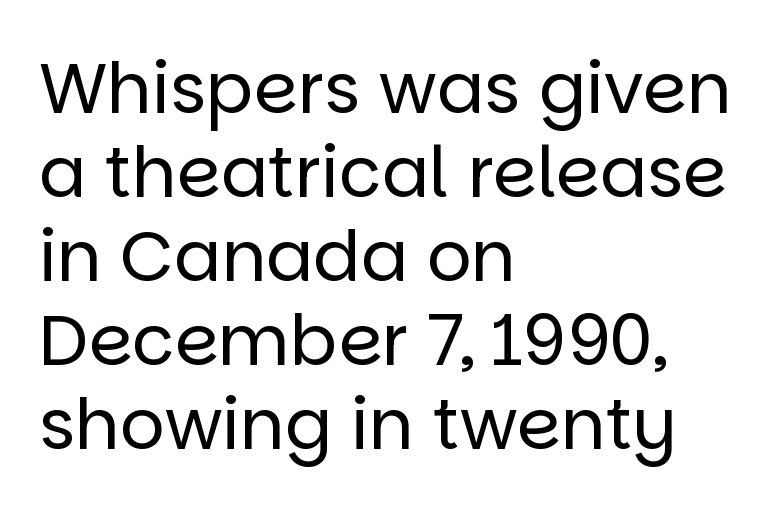
Q: Is the text bold? A: No.
Q: Is the text italic (slanted)? A: No, it is upright.
Q: Is the typeface a serif or a sans-serif typeface? A: Sans-serif.
Q: Is the text underlined? A: No.
Q: How is the paragraph aligned? A: Left-aligned.
Q: Is the spacing between letters normal or unusually wide? A: Normal.
Q: Width (condensed, normal, or wide)? A: Normal.
Q: Stroke contrast? A: Low.
Q: x-height? A: Large.
Q: Monospaced? A: No.
